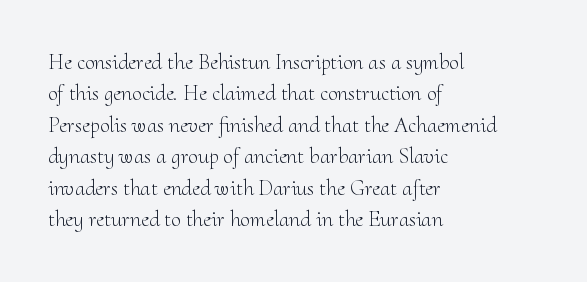
The line-height multiplier appears to be the usual default. The ragged edge is on the right, which tells us the setting is flush left. A typesetter would mark this as roman, not italic. This sample uses plain, unmodified letter spacing. No letter is thick-stroked: the sample isn't bold.
